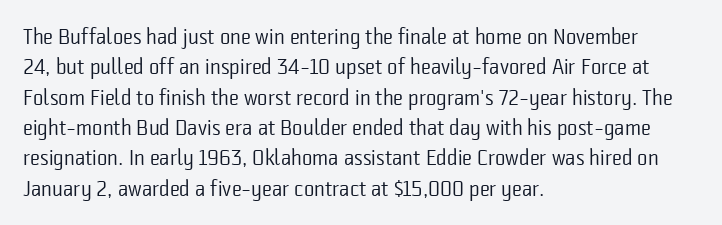
The image shows 22 px text type, upright; set left-aligned, normal line spacing (1.38x), normal letter spacing, not underlined.
